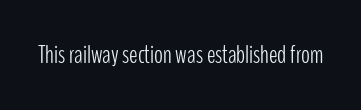
A roman cut, with each character standing at attention. Decoration check: the copy has no underline. The gaps between neighbouring characters are ordinary and unremarkable. Bold? No — there's no thickening of the strokes.
